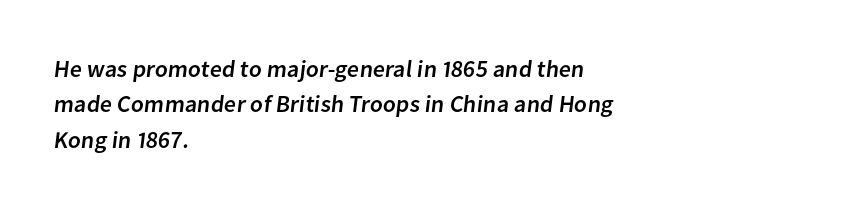
Q: Is the text underlined? A: No.
Q: How is the paragraph aligned? A: Left-aligned.
Q: Is the spacing between letters normal or unusually wide? A: Normal.
Q: Is the spacing between lines tight, normal or loose? A: Normal.
